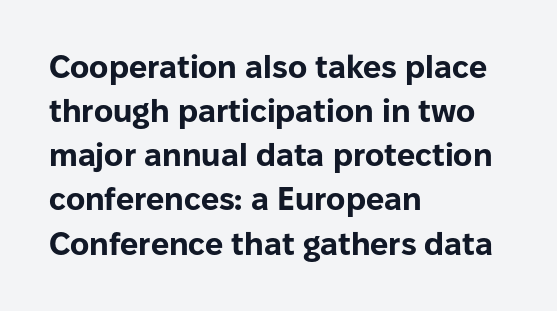
Q: Is the text bold? A: Yes.
Q: Is the text italic (slanted)? A: No, it is upright.
Q: Is the typeface a serif or a sans-serif typeface? A: Sans-serif.
Q: Is the text underlined? A: No.
Q: How is the paragraph aligned? A: Left-aligned.
Q: Is the spacing between letters normal or unusually wide? A: Normal.
Q: Is the spacing between lines tight, normal or loose? A: Normal.
Q: Width (condensed, normal, or wide)? A: Normal.
Q: Stroke contrast? A: Low.
Q: x-height? A: Medium.
Q: Monospaced? A: No.
